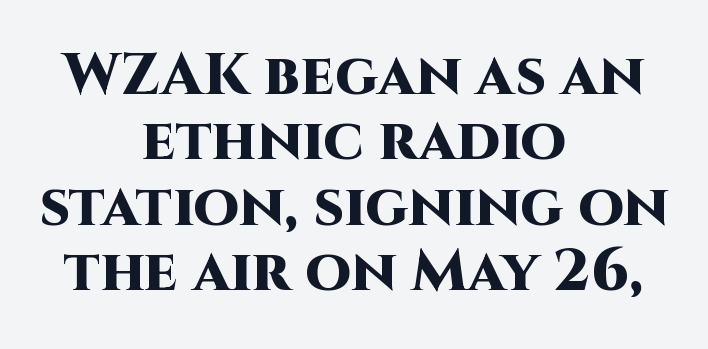
The image shows 59 px heavy sans-serif type, upright; set centered, tight line spacing (1.11x), normal letter spacing, not underlined; high stroke contrast and a large x-height.
